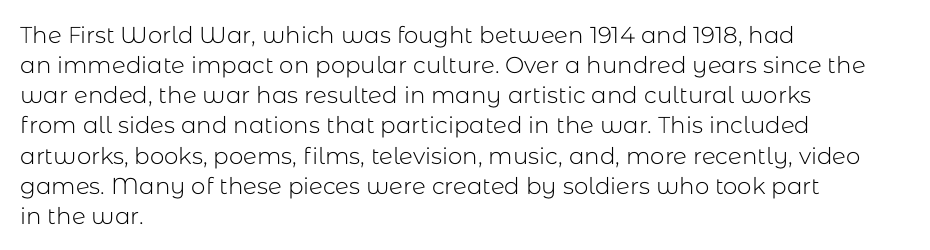
Q: Is the text bold? A: No.
Q: Is the text italic (slanted)? A: No, it is upright.
Q: Is the text underlined? A: No.
Q: How is the paragraph aligned? A: Left-aligned.
Q: Is the spacing between letters normal or unusually wide? A: Normal.
Q: Is the spacing between lines tight, normal or loose? A: Normal.
